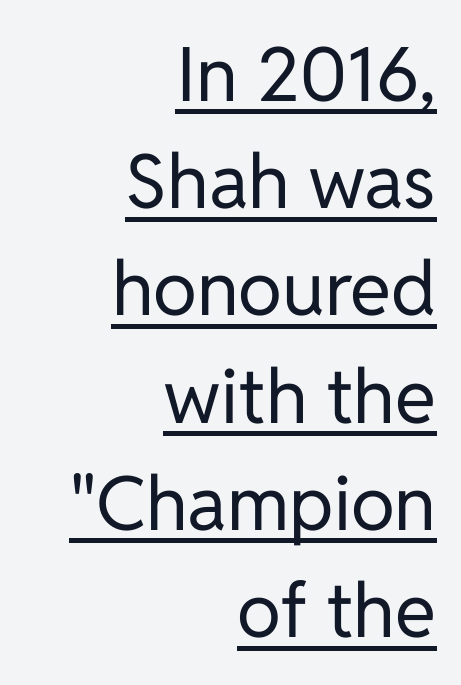
The image shows 75 px regular-weight sans-serif type, upright; set right-aligned, normal line spacing (1.43x), normal letter spacing, underlined; low stroke contrast and a medium x-height.
